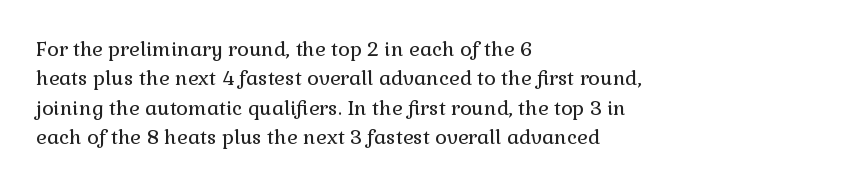
The image shows 20 px text type, upright; set left-aligned, normal line spacing (1.47x), normal letter spacing, not underlined.
